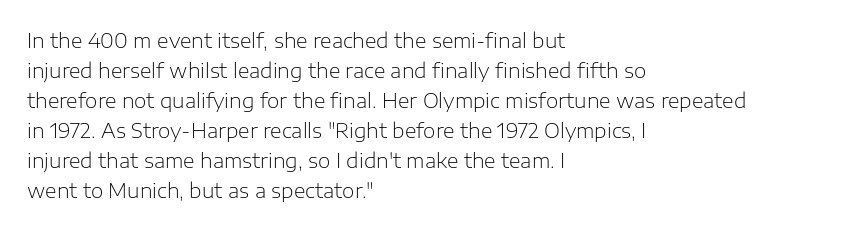
The image shows 20 px text type, upright; set left-aligned, normal line spacing (1.5x), normal letter spacing, not underlined.
